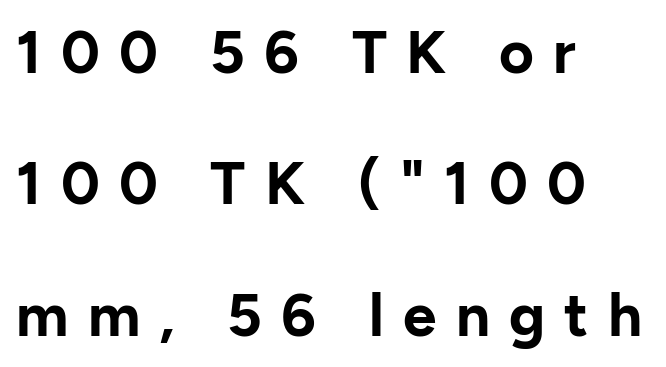
{"serif": "no", "italic": "no", "bold": "yes", "weight": "bold", "width": "normal", "stroke_contrast": "low", "x_height": "medium", "monospaced": "no", "underline": "no", "align": "left", "line_spacing": "loose", "line_spacing_ratio": 2.19, "letter_spacing": "wide", "letter_spacing_em": 0.32, "glyph_px": 60}
